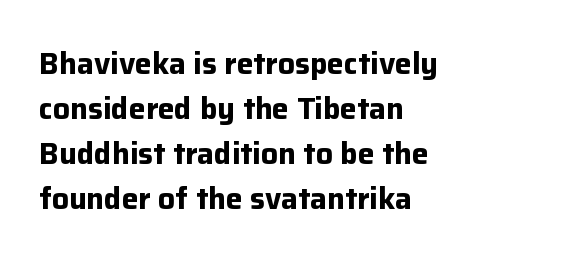
The image shows 30 px bold sans-serif type, upright; set left-aligned, normal line spacing (1.5x), normal letter spacing, not underlined; low stroke contrast and a medium x-height.
